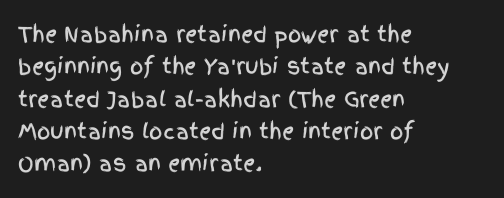
Glyph-to-glyph distance matches everyday printed text. Upright lettering throughout. Notice how descenders clear the ascenders below comfortably — that's standard leading. The strip under each line holds only bare page. Layout note: lines flush left.
